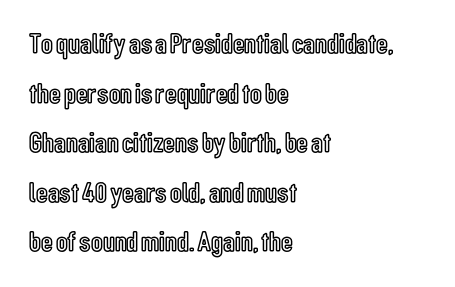
Q: Is the text italic (slanted)? A: No, it is upright.
Q: Is the text underlined? A: No.
Q: How is the paragraph aligned? A: Left-aligned.
Q: Is the spacing between letters normal or unusually wide? A: Normal.
Q: Width (condensed, normal, or wide)? A: Condensed.
Q: x-height? A: Medium.
Q: Monospaced? A: No.
